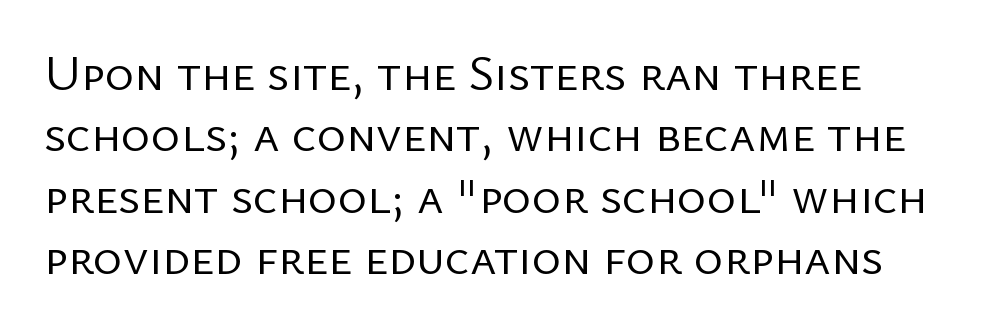
The image shows 50 px regular-weight sans-serif type, upright; set left-aligned, line spacing 1.23x, normal letter spacing, not underlined; low stroke contrast and a medium x-height.
